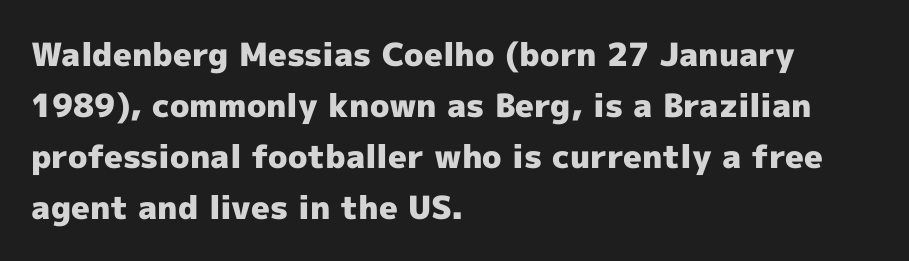
The image shows 32 px heavy sans-serif type, upright; set left-aligned, normal line spacing (1.59x), normal letter spacing, not underlined; a medium x-height.
